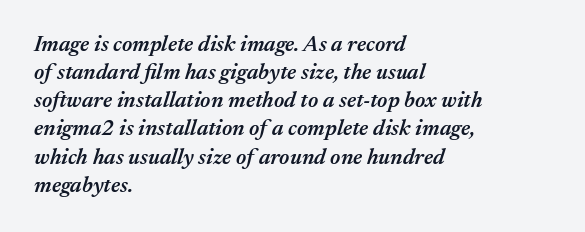
Teacher's note: observe the even left margin — that is flush-left alignment. Summary of weight: moderately heavy, a semibold. Spacing between characters is what you'd get straight out of the box. One glance says typical: line gaps are just what's usual.
